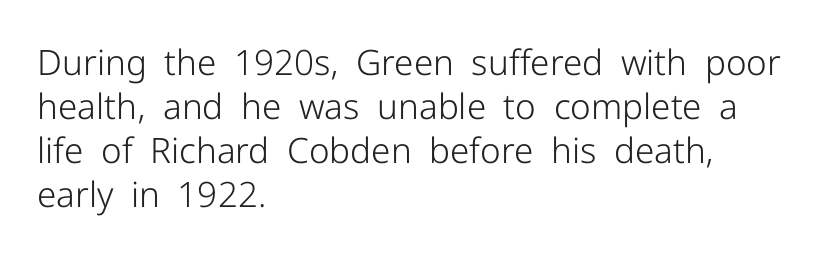
Q: Is the text bold? A: No.
Q: Is the text italic (slanted)? A: No, it is upright.
Q: Is the typeface a serif or a sans-serif typeface? A: Sans-serif.
Q: Is the text underlined? A: No.
Q: How is the paragraph aligned? A: Left-aligned.
Q: Is the spacing between letters normal or unusually wide? A: Normal.
Q: Is the spacing between lines tight, normal or loose? A: Normal.
Q: Width (condensed, normal, or wide)? A: Normal.
Q: Stroke contrast? A: Low.
Q: x-height? A: Medium.
Q: Monospaced? A: No.
